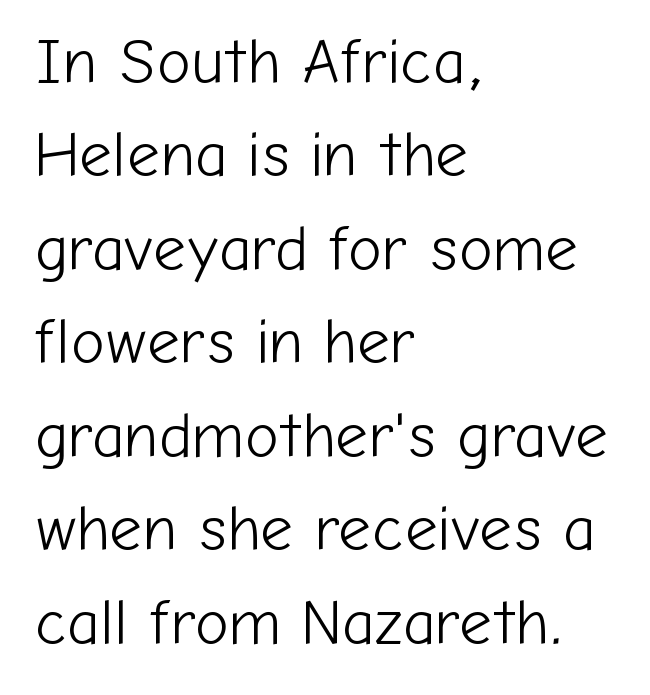
The image shows 64 px light sans-serif type, upright; set left-aligned, normal line spacing (1.46x), normal letter spacing, not underlined; low stroke contrast and a medium x-height.
